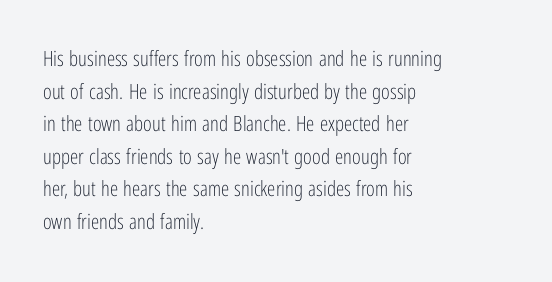
Q: Is the text bold? A: No.
Q: Is the text italic (slanted)? A: No, it is upright.
Q: Is the text underlined? A: No.
Q: How is the paragraph aligned? A: Left-aligned.
Q: Is the spacing between letters normal or unusually wide? A: Normal.
Q: Is the spacing between lines tight, normal or loose? A: Normal.
